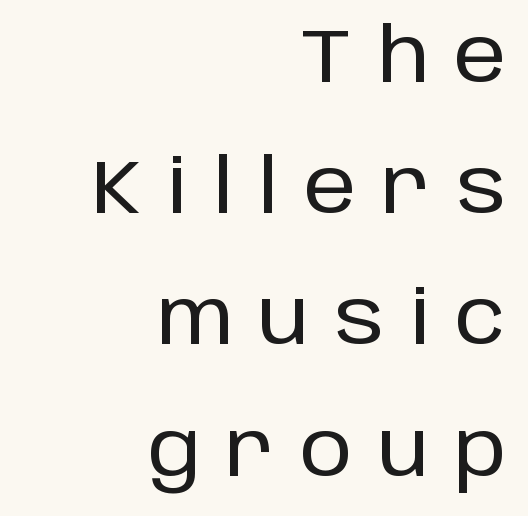
Q: Is the text italic (slanted)? A: No, it is upright.
Q: Is the typeface a serif or a sans-serif typeface? A: Sans-serif.
Q: Is the text underlined? A: No.
Q: How is the paragraph aligned? A: Right-aligned.
Q: Is the spacing between letters normal or unusually wide? A: Unusually wide.
Q: Width (condensed, normal, or wide)? A: Normal.
Q: Stroke contrast? A: Low.
Q: x-height? A: Large.
Q: Monospaced? A: No.
